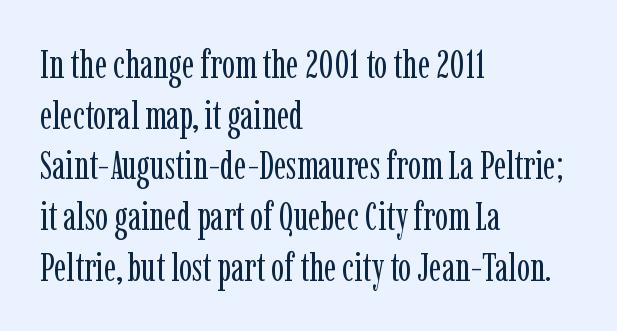
The lettering holds an erect, upright posture throughout. Compared with a centered layout, this one pins lines to the left instead. Looks like regular typesetting: each glyph gets only the width it needs. Underlining? Definitely not there. Notice how descenders clear the ascenders below comfortably — that's standard leading. I'd call this a serif setting — the letters wear small feet.
